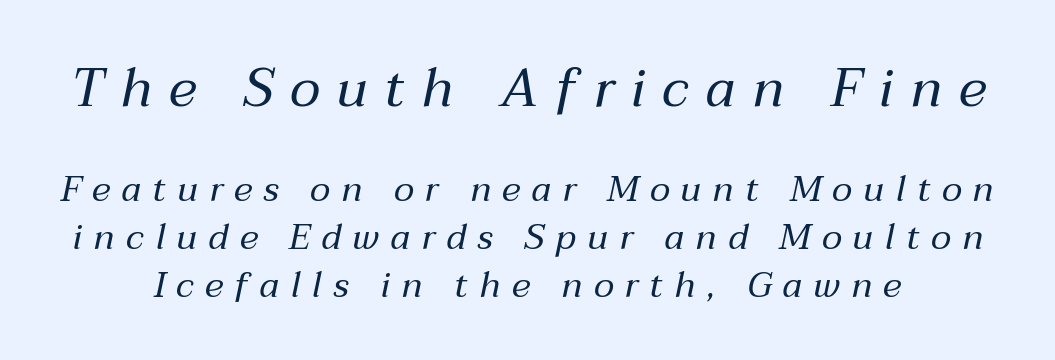
{"italic": "yes", "lean": "right", "slant_degrees": 12, "bold": "no", "weight": "regular", "width": "normal", "stroke_contrast": "medium", "x_height": "medium", "monospaced": "no", "underline": "no", "line_spacing": "normal", "line_spacing_ratio": 1.34, "letter_spacing": "wide", "letter_spacing_em": 0.31, "larger_block": "first", "size_ratio": 1.5, "glyph_px": 54}
